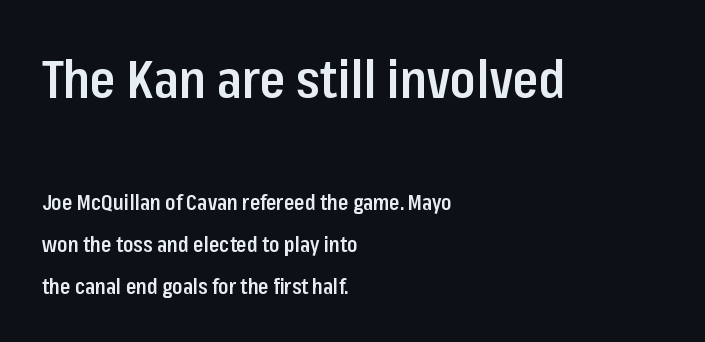
{"serif": "no", "italic": "no", "bold": "semi", "weight": "semibold", "width": "condensed", "stroke_contrast": "low", "x_height": "medium", "monospaced": "no", "underline": "no", "align": "left", "line_spacing": "loose", "line_spacing_ratio": 1.99, "letter_spacing": "normal", "letter_spacing_em": 0.0, "larger_block": "first", "size_ratio": 2.48, "glyph_px": 52}
